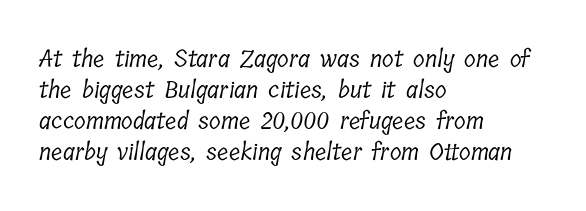
Q: Is the text bold? A: No.
Q: Is the text underlined? A: No.
Q: How is the paragraph aligned? A: Left-aligned.
Q: Is the spacing between letters normal or unusually wide? A: Normal.
Q: Is the spacing between lines tight, normal or loose? A: Normal.
